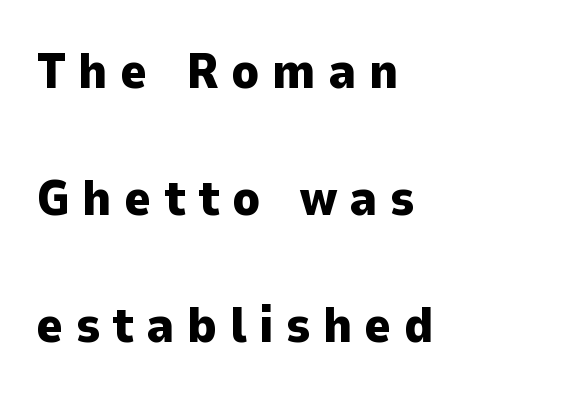
Q: Is the text bold? A: Yes.
Q: Is the text italic (slanted)? A: No, it is upright.
Q: Is the typeface a serif or a sans-serif typeface? A: Sans-serif.
Q: Is the text underlined? A: No.
Q: How is the paragraph aligned? A: Left-aligned.
Q: Is the spacing between letters normal or unusually wide? A: Unusually wide.
Q: Is the spacing between lines tight, normal or loose? A: Loose.
Q: Width (condensed, normal, or wide)? A: Normal.
Q: Stroke contrast? A: Low.
Q: x-height? A: Medium.
Q: Monospaced? A: No.
